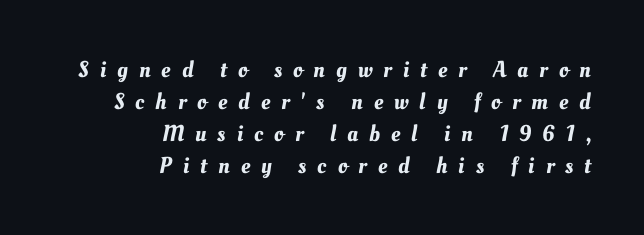
{"underline": "no", "align": "right", "line_spacing": "normal", "line_spacing_ratio": 1.39, "letter_spacing": "wide", "letter_spacing_em": 0.48, "glyph_px": 23}
